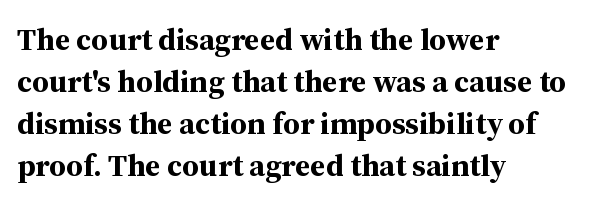
The image shows 31 px bold serif type, upright; set left-aligned, normal line spacing (1.35x), normal letter spacing, not underlined; medium stroke contrast and a medium x-height.
